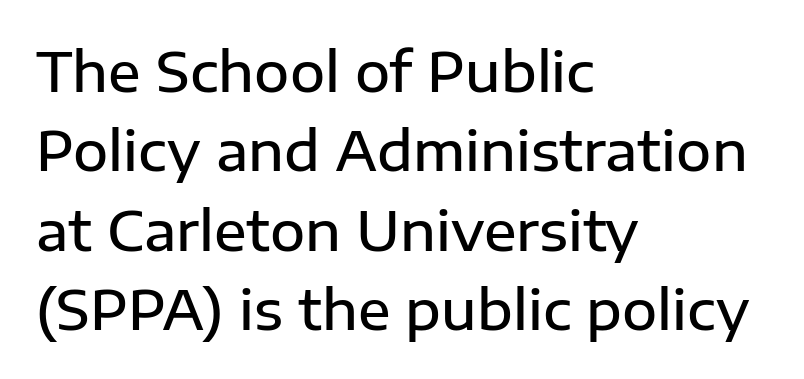
{"serif": "no", "italic": "no", "bold": "semi", "weight": "semibold", "width": "normal", "stroke_contrast": "low", "x_height": "medium", "monospaced": "no", "underline": "no", "align": "left", "line_spacing": "normal", "line_spacing_ratio": 1.47, "letter_spacing": "normal", "letter_spacing_em": 0.0, "glyph_px": 54}
